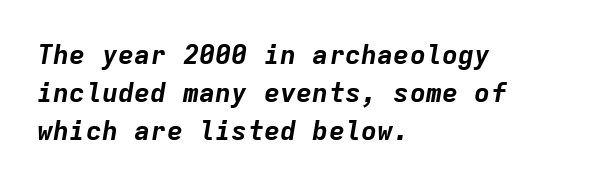
{"italic": "yes", "lean": "right", "slant_degrees": 9, "bold": "yes", "underline": "no", "align": "left", "line_spacing": "normal", "line_spacing_ratio": 1.41, "letter_spacing": "normal", "letter_spacing_em": 0.0, "glyph_px": 27}
